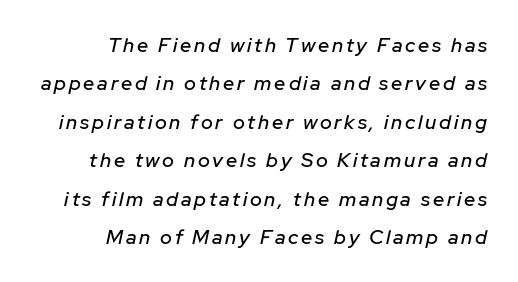
The image shows 20 px text type, italic (leaning right); set right-aligned, loose line spacing (1.92x), not underlined.
